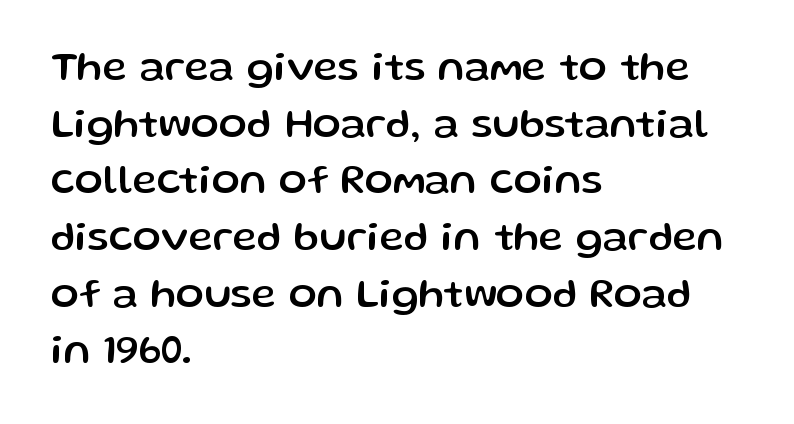
The image shows 42 px sans-serif type, upright; set left-aligned, normal line spacing (1.35x), normal letter spacing, not underlined; low stroke contrast and a medium x-height.
